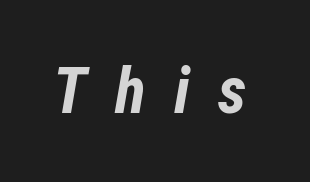
The glyphs look as if they've been sheared to an angle. Only glyphs here, with clear space below each row. Compared with typical body copy, the letter spacing here is much looser. Looks like regular typesetting: each glyph gets only the width it needs. Weight check: bold — yes, fully.
